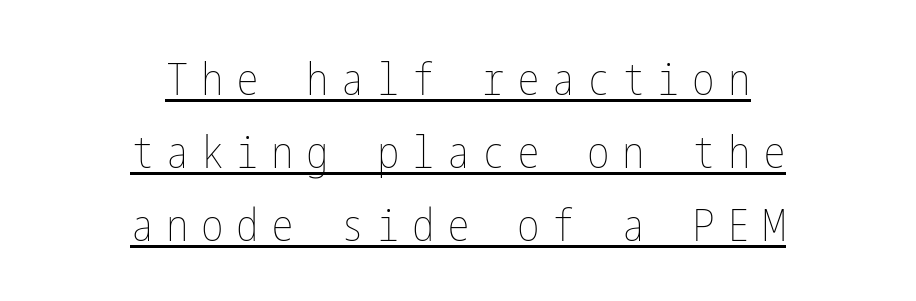
Designer's note — italics off, roman on. The strokes are not fattened; the text isn't bold. Caption: lettering with a line underneath. Look at the tracking — it's clearly loosened, letters drifting apart. Leading: standard. These lines are centered, leaving both edges ragged.
